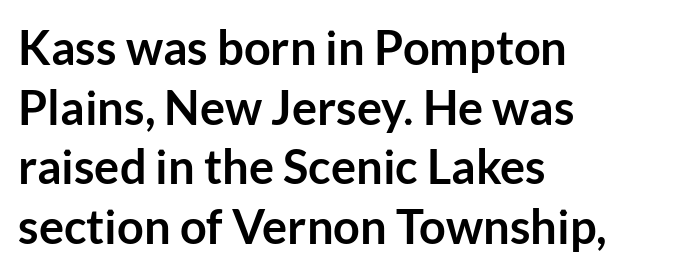
Q: Is the text bold? A: Yes.
Q: Is the text italic (slanted)? A: No, it is upright.
Q: Is the typeface a serif or a sans-serif typeface? A: Sans-serif.
Q: Is the text underlined? A: No.
Q: How is the paragraph aligned? A: Left-aligned.
Q: Is the spacing between letters normal or unusually wide? A: Normal.
Q: Is the spacing between lines tight, normal or loose? A: Normal.
Q: Width (condensed, normal, or wide)? A: Normal.
Q: Stroke contrast? A: Low.
Q: x-height? A: Medium.
Q: Monospaced? A: No.
